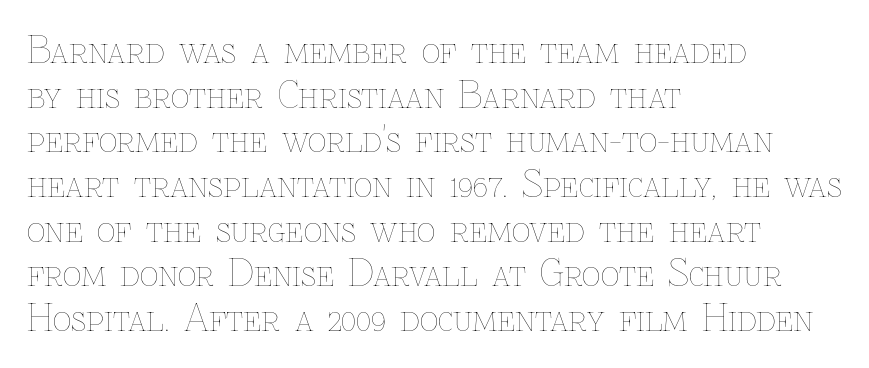
Q: Is the text bold? A: No.
Q: Is the text italic (slanted)? A: No, it is upright.
Q: Is the text underlined? A: No.
Q: How is the paragraph aligned? A: Left-aligned.
Q: Is the spacing between letters normal or unusually wide? A: Normal.
Q: Width (condensed, normal, or wide)? A: Normal.
Q: Stroke contrast? A: Low.
Q: x-height? A: Medium.
Q: Monospaced? A: No.
